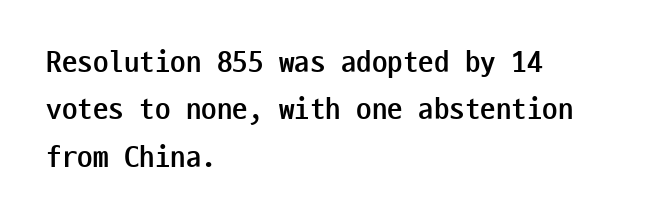
{"serif": "no", "italic": "no", "bold": "yes", "weight": "semibold", "width": "condensed", "stroke_contrast": "low", "x_height": "medium", "monospaced": "yes", "underline": "no", "align": "left", "line_spacing": "normal", "line_spacing_ratio": 1.53, "letter_spacing": "normal", "letter_spacing_em": 0.0, "glyph_px": 31}
